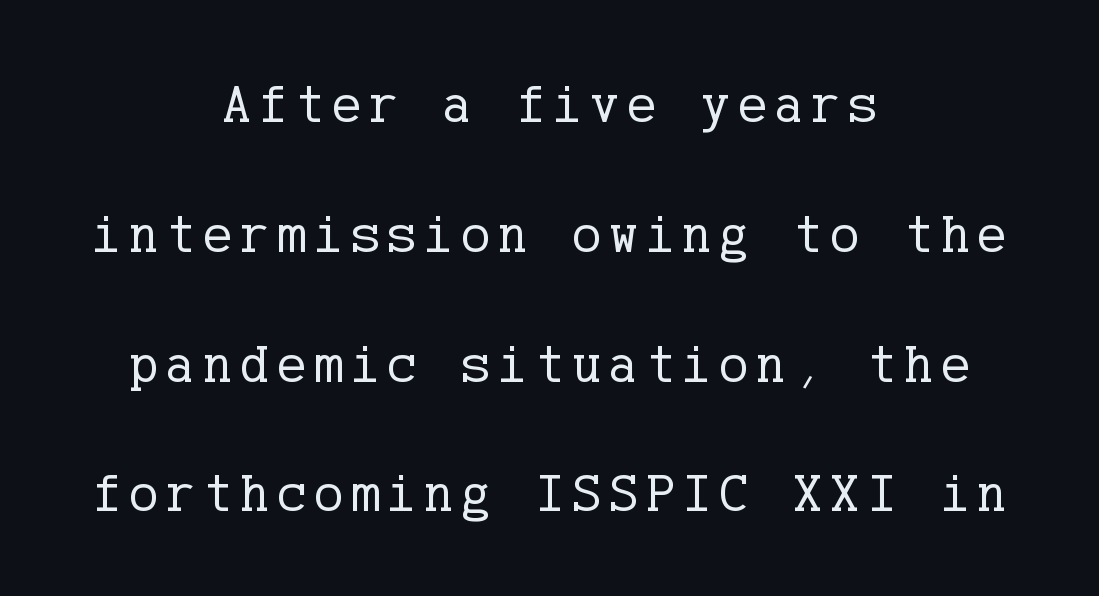
{"serif": "yes", "italic": "no", "bold": "no", "weight": "regular", "width": "normal", "stroke_contrast": "low", "x_height": "medium", "underline": "no", "align": "center", "line_spacing": "loose", "line_spacing_ratio": 2.36, "glyph_px": 55}
